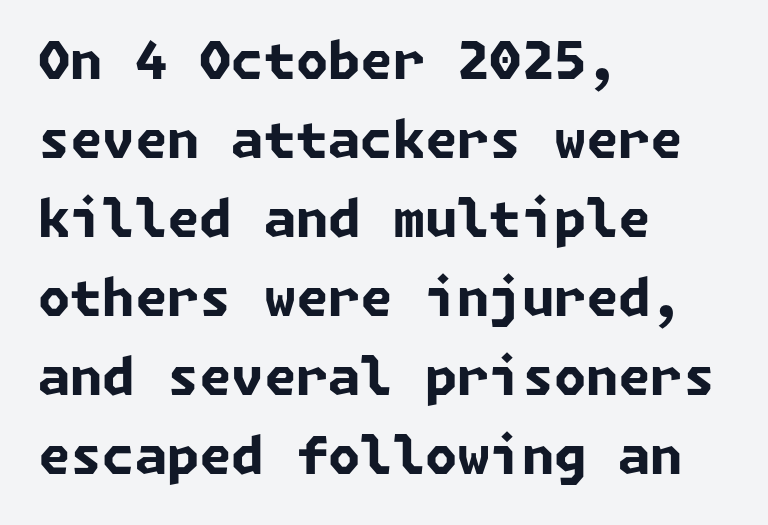
The image shows 52 px bold sans-serif type; set left-aligned, normal line spacing (1.52x), normal letter spacing, not underlined; low stroke contrast and a medium x-height.
